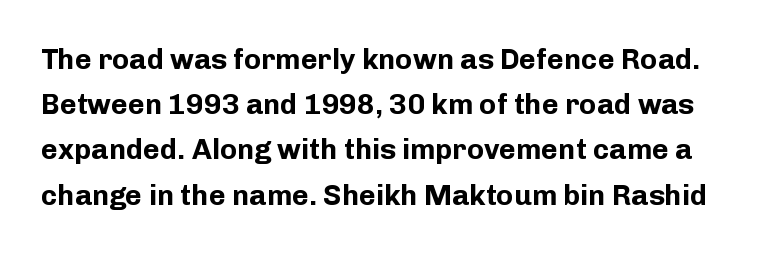
{"serif": "no", "italic": "no", "bold": "yes", "weight": "bold", "width": "normal", "stroke_contrast": "low", "x_height": "medium", "monospaced": "no", "underline": "no", "line_spacing": "normal", "line_spacing_ratio": 1.56, "letter_spacing": "normal", "letter_spacing_em": 0.0, "glyph_px": 29}
